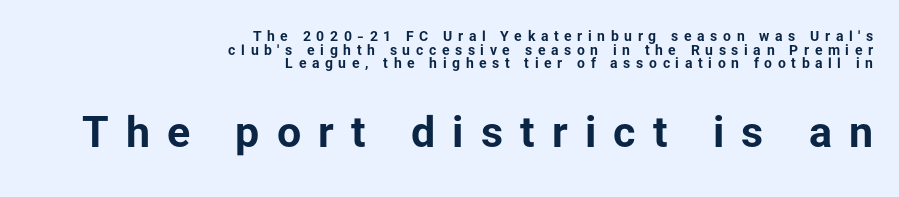
The image shows 43 px bold sans-serif type, upright; set right-aligned, tight line spacing (0.98x), unusually wide letter spacing (+0.4 em), not underlined; the second (bottom) block is 3.07x larger; low stroke contrast and a medium x-height.
